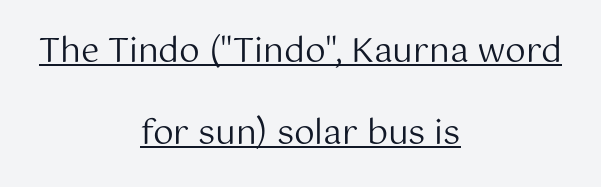
{"serif": "no", "italic": "no", "bold": "no", "weight": "regular", "width": "normal", "stroke_contrast": "medium", "x_height": "medium", "monospaced": "no", "underline": "yes", "align": "center", "line_spacing": "loose", "line_spacing_ratio": 2.47, "letter_spacing": "normal", "letter_spacing_em": 0.0, "glyph_px": 33}
